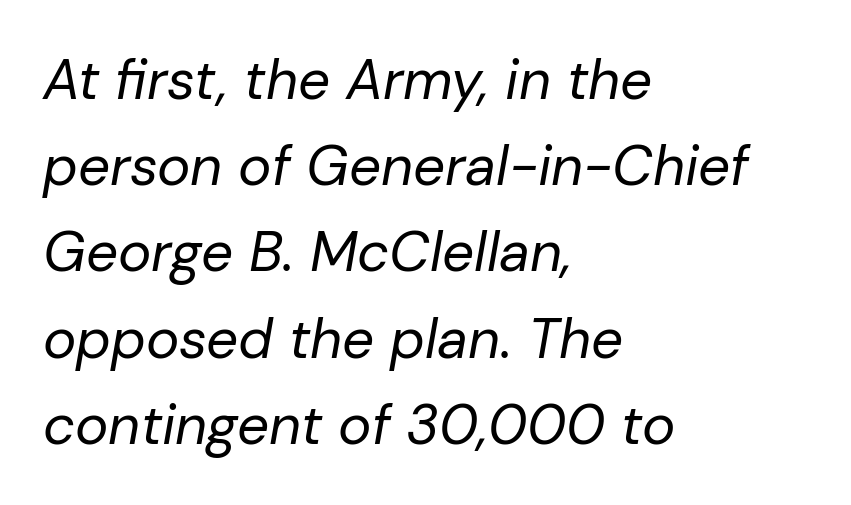
Q: Is the text bold? A: No.
Q: Is the text italic (slanted)? A: Yes, it leans right by about 10 degrees.
Q: Is the text underlined? A: No.
Q: How is the paragraph aligned? A: Left-aligned.
Q: Is the spacing between letters normal or unusually wide? A: Normal.
Q: Is the spacing between lines tight, normal or loose? A: Normal.
Q: Width (condensed, normal, or wide)? A: Normal.
Q: Stroke contrast? A: Low.
Q: x-height? A: Medium.
Q: Monospaced? A: No.
